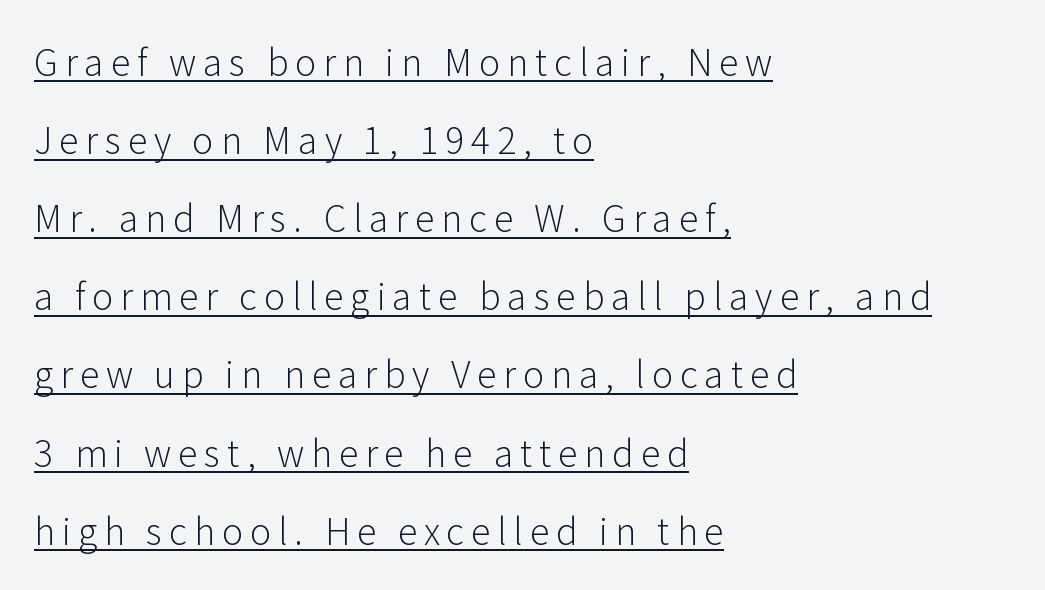
{"serif": "no", "italic": "no", "bold": "no", "weight": "light", "width": "normal", "stroke_contrast": "low", "x_height": "medium", "monospaced": "no", "underline": "yes", "align": "left", "line_spacing": "loose", "line_spacing_ratio": 2.17, "glyph_px": 36}
